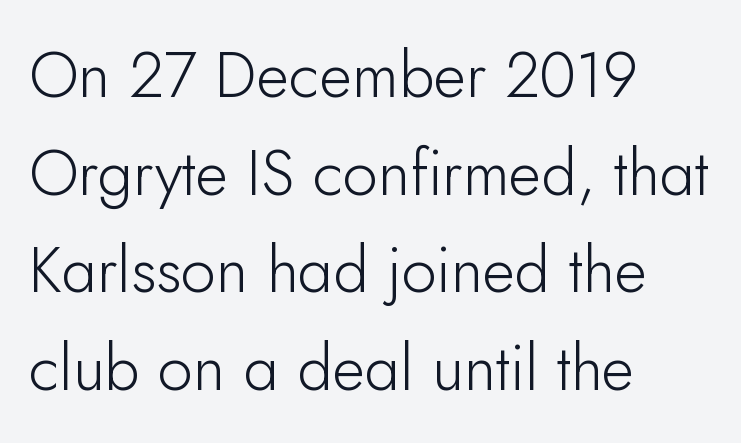
The image shows 63 px light sans-serif type, upright; set left-aligned, normal line spacing (1.55x), normal letter spacing, not underlined; low stroke contrast and a small x-height.
